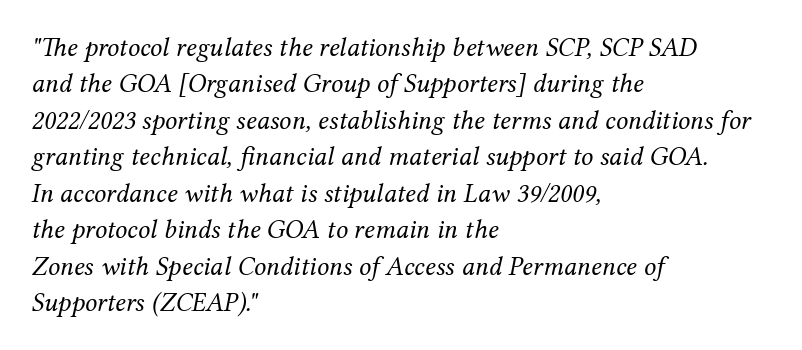
{"italic": "yes", "lean": "right", "slant_degrees": 12, "bold": "no", "underline": "no", "align": "left", "line_spacing": "normal", "line_spacing_ratio": 1.35, "letter_spacing": "normal", "letter_spacing_em": 0.0, "glyph_px": 27}
